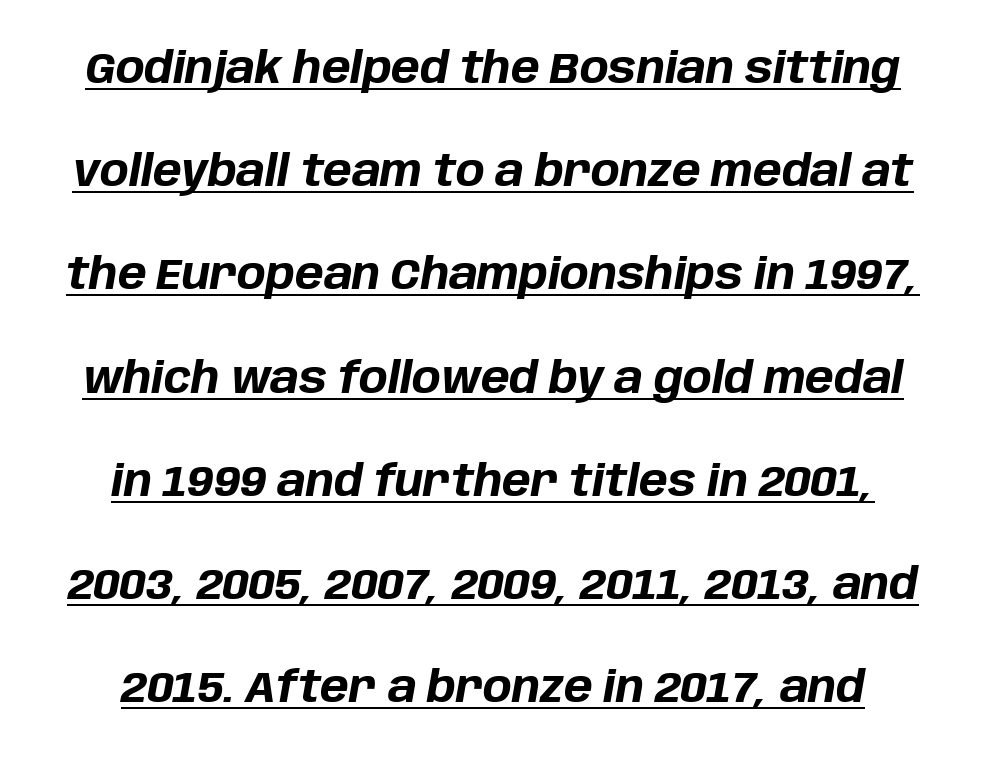
The typesetting leans heavy: a genuine bold. A typesetter would call this leading open, well beyond the default. The typesetter has applied underlining to the passage shown. The typography opts for an oblique posture over an upright one. The letters sit at their default tracking, neither squeezed nor spread. A typesetter would call this proportional, since set widths differ per character.
